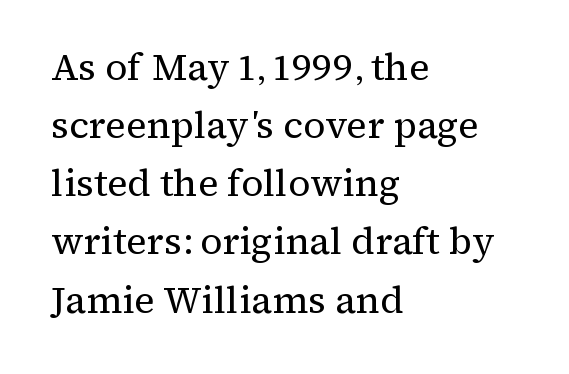
{"serif": "yes", "italic": "no", "bold": "no", "weight": "regular", "width": "normal", "stroke_contrast": "medium", "x_height": "medium", "monospaced": "no", "underline": "no", "align": "left", "line_spacing": "normal", "line_spacing_ratio": 1.53, "letter_spacing": "normal", "letter_spacing_em": 0.0, "glyph_px": 38}
